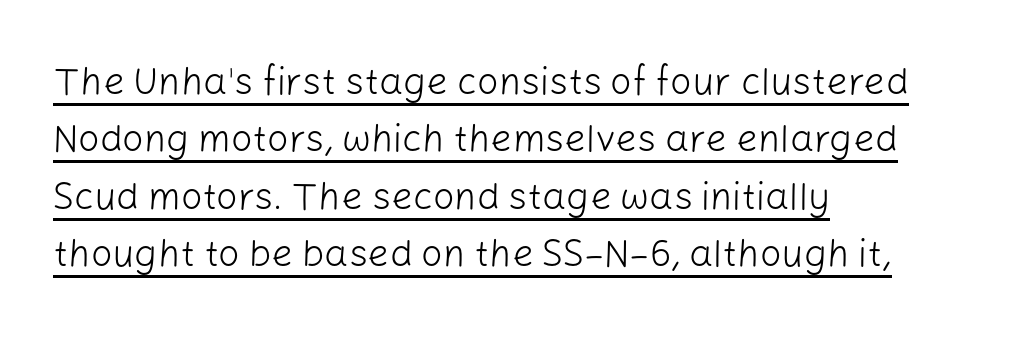
{"serif": "no", "italic": "no", "bold": "no", "weight": "light", "width": "normal", "stroke_contrast": "low", "x_height": "medium", "monospaced": "no", "underline": "yes", "align": "left", "line_spacing": "normal", "line_spacing_ratio": 1.51, "letter_spacing": "normal", "letter_spacing_em": 0.0, "glyph_px": 38}
